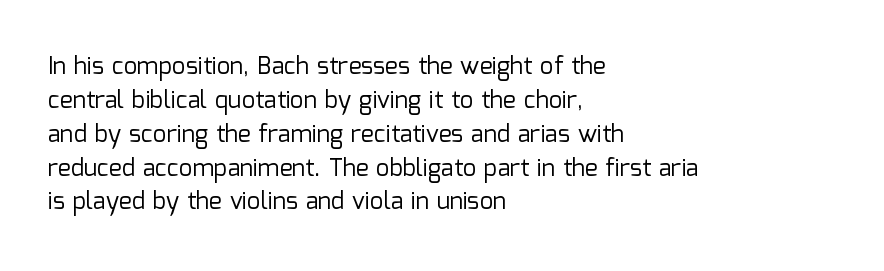
Decoration check: the copy has no underline. Teacher's note: observe the even left margin — that is flush-left alignment. Interline gaps are of average width in this sample. No chunkiness to these letters — they're not bold. These lines were composed using upright roman letters.
